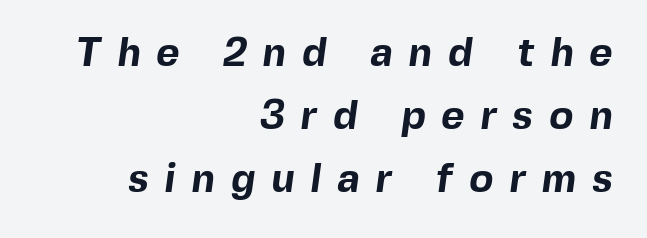
{"serif": "no", "bold": "yes", "weight": "bold", "width": "normal", "x_height": "medium", "monospaced": "no", "underline": "no", "align": "right", "line_spacing": "normal", "line_spacing_ratio": 1.58, "letter_spacing": "wide", "letter_spacing_em": 0.4, "glyph_px": 40}
